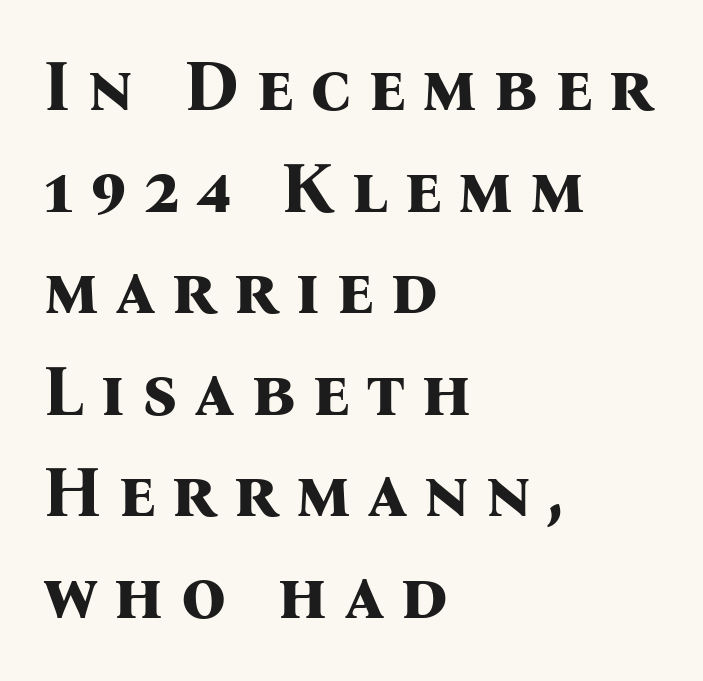
Unmarked baselines from the first word to the last. Weight: bold. Quick note: not italic, upright. A classic flush-left, rag-right setting is used for this passage. Unlike a clean sans, this face finishes its strokes with serifs. This sample uses expanded letter spacing, leaving extra air between glyphs.
